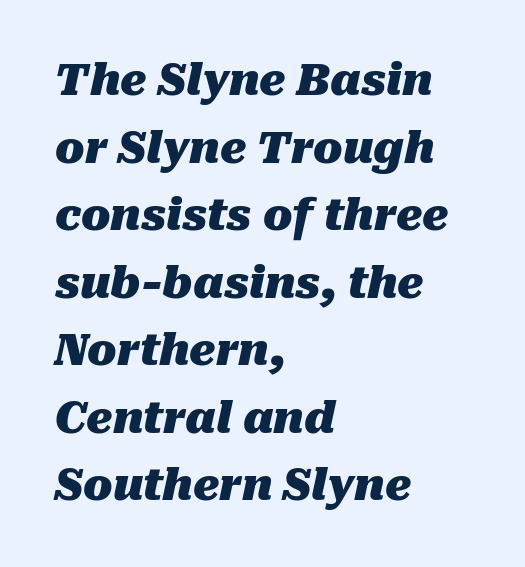
Q: Is the text bold? A: Yes.
Q: Is the text italic (slanted)? A: Yes, it leans right by about 10 degrees.
Q: Is the text underlined? A: No.
Q: How is the paragraph aligned? A: Left-aligned.
Q: Is the spacing between letters normal or unusually wide? A: Normal.
Q: Is the spacing between lines tight, normal or loose? A: Normal.
Q: Width (condensed, normal, or wide)? A: Normal.
Q: Stroke contrast? A: Medium.
Q: x-height? A: Medium.
Q: Monospaced? A: No.
